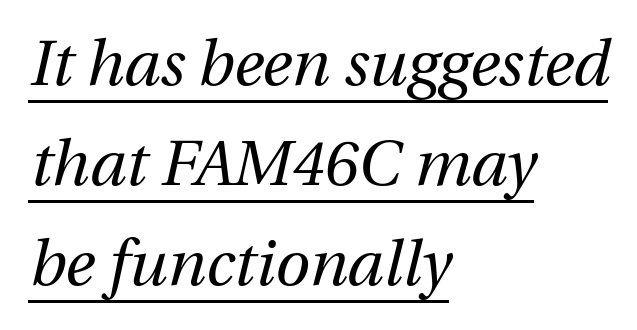
The image shows 63 px regular-weight type, italic (leaning right); set left-aligned, normal line spacing (1.59x), normal letter spacing, underlined; medium stroke contrast and a medium x-height.
